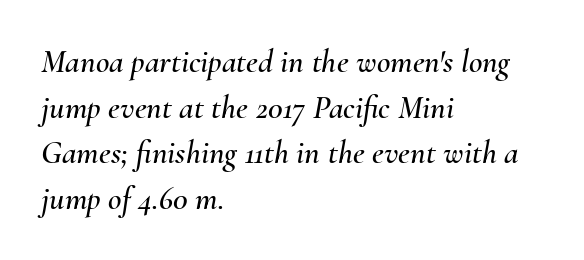
{"italic": "yes", "lean": "right", "slant_degrees": 10, "width": "normal", "stroke_contrast": "medium", "x_height": "small", "monospaced": "no", "underline": "no", "align": "left", "line_spacing": "normal", "line_spacing_ratio": 1.38, "letter_spacing": "normal", "letter_spacing_em": 0.0, "glyph_px": 33}
